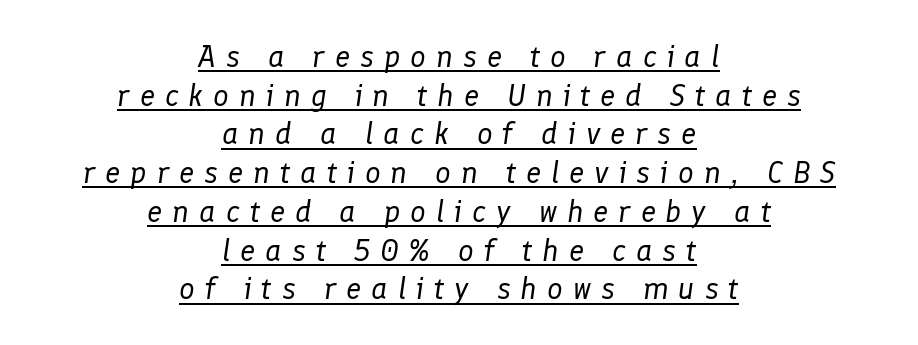
The image shows 31 px regular-weight type, italic (leaning right); set centered, normal line spacing (1.25x), unusually wide letter spacing (+0.32 em), underlined; low stroke contrast and a medium x-height.
